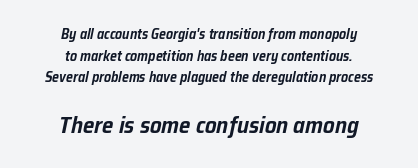
The image shows 23 px text type, italic (leaning right); set centered, normal line spacing (1.55x), normal letter spacing, not underlined; the second (bottom) block is 1.64x larger.
